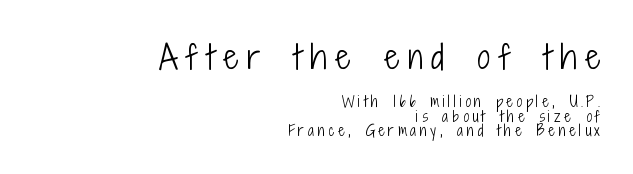
Q: Is the text bold? A: No.
Q: Is the text italic (slanted)? A: No, it is upright.
Q: Is the typeface a serif or a sans-serif typeface? A: Sans-serif.
Q: Is the text underlined? A: No.
Q: How is the paragraph aligned? A: Right-aligned.
Q: Is the spacing between letters normal or unusually wide? A: Unusually wide.
Q: Is the spacing between lines tight, normal or loose? A: Tight.
Q: Which block of text is set in a larger size, the first (top) or the second (bottom)? A: The first (top) one.
Q: Width (condensed, normal, or wide)? A: Condensed.
Q: Stroke contrast? A: Low.
Q: x-height? A: Medium.
Q: Monospaced? A: No.
